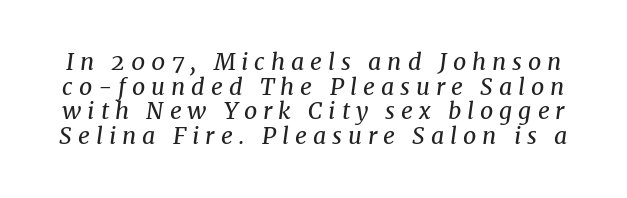
Any mark beneath the type? The region is blank. Horizontal bands of white between lines are thin slivers. Honestly, the letter spacing is so wide it's the main thing you notice. The face looks like a standard text weight, possibly lighter.
